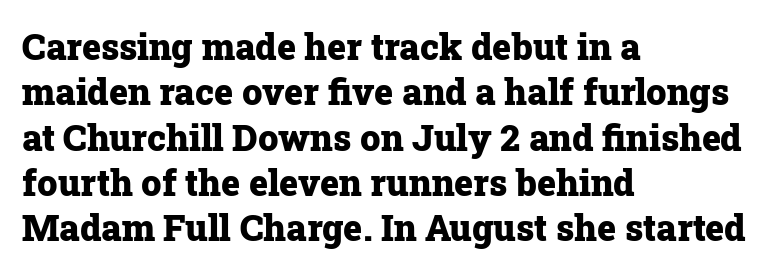
{"serif": "yes", "italic": "no", "bold": "yes", "weight": "heavy", "width": "normal", "stroke_contrast": "low", "x_height": "medium", "monospaced": "no", "underline": "no", "align": "left", "line_spacing": "normal", "line_spacing_ratio": 1.26, "letter_spacing": "normal", "letter_spacing_em": 0.0, "glyph_px": 36}
